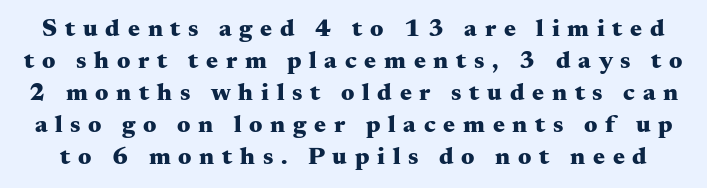
Posture: vertical. Any mark beneath the type? The region is blank. Every letter is thick-stroked: bold, no question. Each word looks stretched out because of the extra space between its letters. Whoever set this chose a conventional vertical rhythm.
